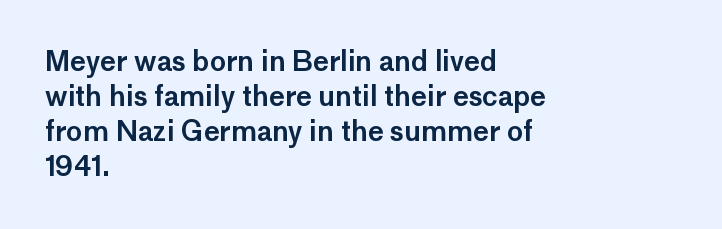
In CSS terms this would be text-align: left. Does the lettering tilt? It doesn't — this is upright. The strip under each line holds only bare page. Each word holds together tightly as a unit, with standard inter-letter gaps. These lines sit exactly where default settings would place them.
